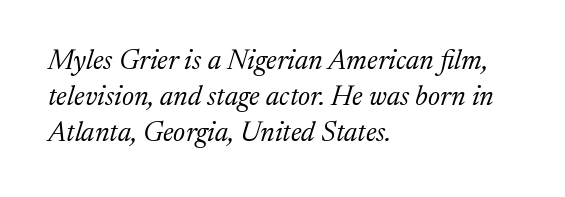
Q: Is the text bold? A: No.
Q: Is the text italic (slanted)? A: Yes, it leans right by about 17 degrees.
Q: Is the typeface a serif or a sans-serif typeface? A: Serif.
Q: Is the text underlined? A: No.
Q: How is the paragraph aligned? A: Left-aligned.
Q: Is the spacing between letters normal or unusually wide? A: Normal.
Q: Is the spacing between lines tight, normal or loose? A: Normal.
Q: Width (condensed, normal, or wide)? A: Normal.
Q: Stroke contrast? A: Medium.
Q: x-height? A: Medium.
Q: Monospaced? A: No.
